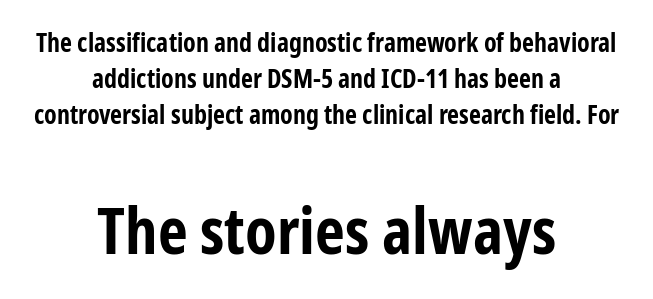
Which chunk is bigger? The second one — the bottom block dwarfs the top. Is the letter spacing exaggerated? No — it looks like the ordinary default. It's the straight-up-and-down kind of type. Note: no serifs on the glyphs. The strokes are fattened all the way to bold.
